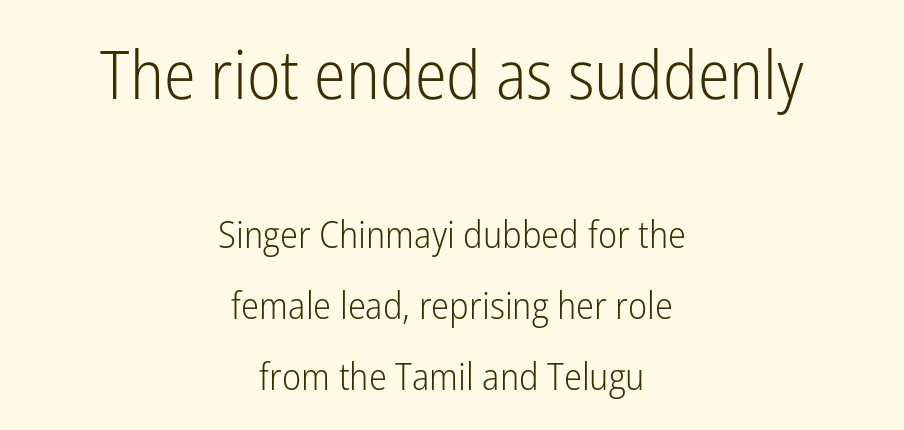
{"serif": "no", "italic": "no", "bold": "no", "weight": "light", "width": "condensed", "stroke_contrast": "low", "x_height": "medium", "monospaced": "no", "underline": "no", "align": "center", "line_spacing_ratio": 1.88, "letter_spacing": "normal", "letter_spacing_em": 0.0, "larger_block": "first", "size_ratio": 1.76, "glyph_px": 67}
